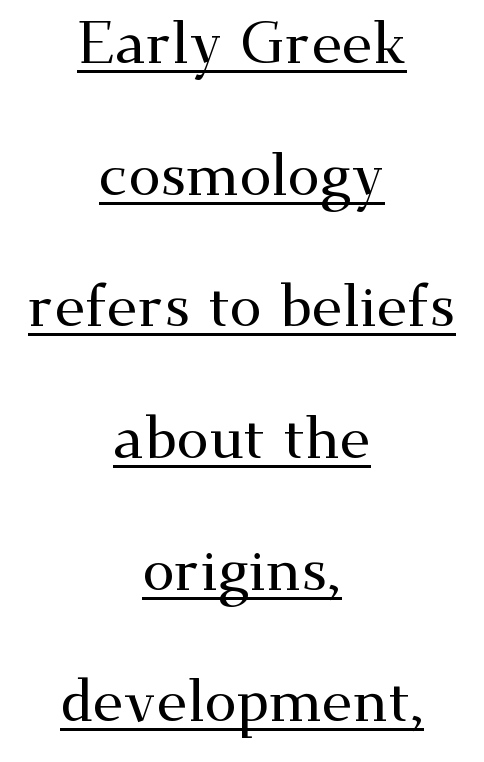
{"serif": "yes", "italic": "no", "width": "wide", "stroke_contrast": "medium", "x_height": "small", "monospaced": "no", "underline": "yes", "align": "center", "line_spacing": "loose", "line_spacing_ratio": 2.27, "letter_spacing": "normal", "letter_spacing_em": 0.0, "glyph_px": 58}
